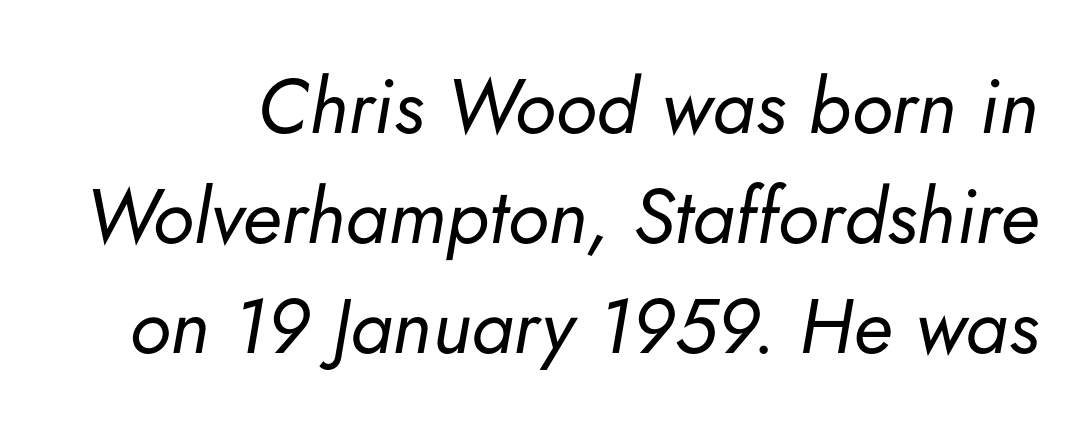
Q: Is the text bold? A: No.
Q: Is the text italic (slanted)? A: Yes, it leans right by about 5 degrees.
Q: Is the text underlined? A: No.
Q: Is the spacing between letters normal or unusually wide? A: Normal.
Q: Is the spacing between lines tight, normal or loose? A: Normal.
Q: Width (condensed, normal, or wide)? A: Normal.
Q: Stroke contrast? A: Low.
Q: x-height? A: Small.
Q: Monospaced? A: No.
